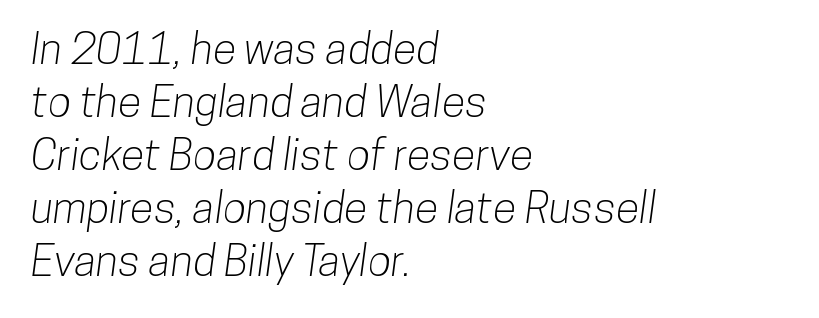
{"serif": "no", "width": "condensed", "stroke_contrast": "low", "x_height": "medium", "monospaced": "no", "underline": "no", "align": "left", "line_spacing_ratio": 1.23, "letter_spacing": "normal", "letter_spacing_em": 0.0, "glyph_px": 43}
